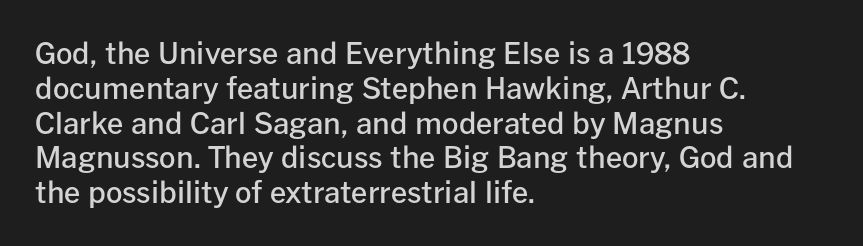
The image shows 29 px semibold sans-serif type, upright; set left-aligned, line spacing 1.2x, normal letter spacing, not underlined; low stroke contrast and a medium x-height.
